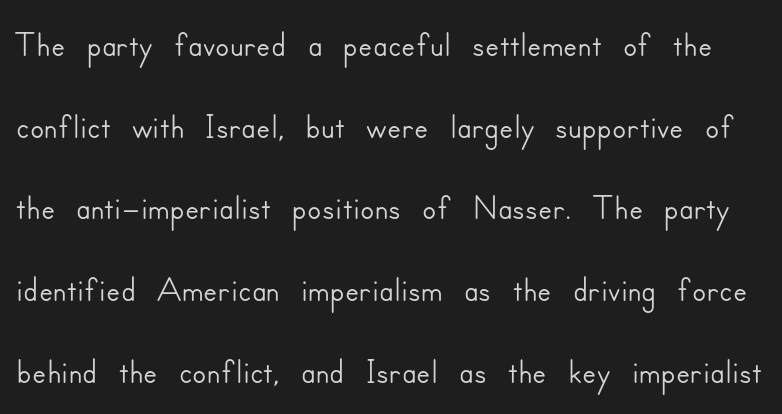
Q: Is the text italic (slanted)? A: No, it is upright.
Q: Is the typeface a serif or a sans-serif typeface? A: Sans-serif.
Q: Is the text underlined? A: No.
Q: Is the spacing between letters normal or unusually wide? A: Normal.
Q: Is the spacing between lines tight, normal or loose? A: Normal.
Q: Width (condensed, normal, or wide)? A: Normal.
Q: Stroke contrast? A: Low.
Q: x-height? A: Small.
Q: Monospaced? A: No.
